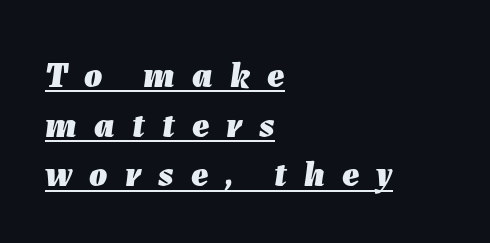
The image shows 36 px heavy type, italic (leaning right); set left-aligned, normal line spacing (1.38x), unusually wide letter spacing (+0.48 em), underlined; low stroke contrast and a medium x-height.
